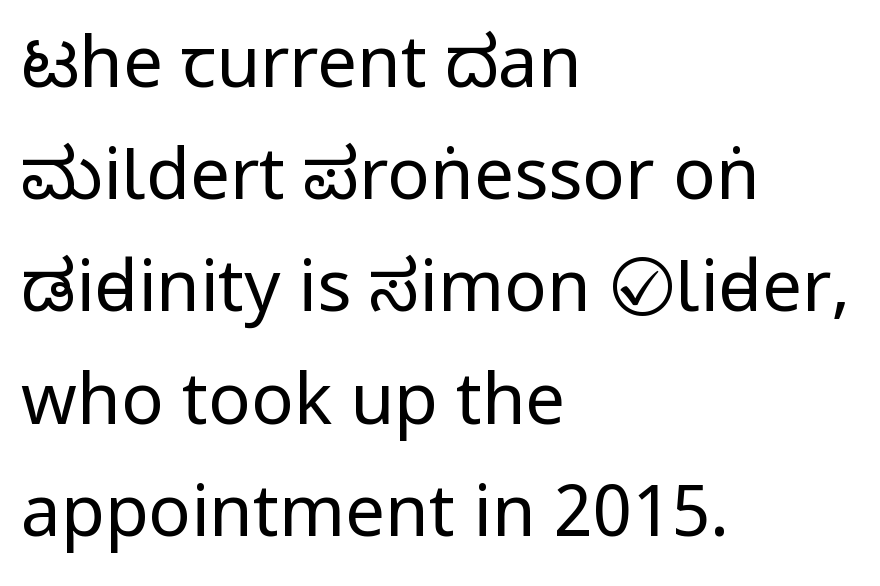
{"serif": "no", "italic": "no", "bold": "no", "weight": "regular", "width": "condensed", "stroke_contrast": "low", "underline": "no", "align": "left", "line_spacing": "normal", "line_spacing_ratio": 1.58, "letter_spacing": "normal", "letter_spacing_em": 0.0, "glyph_px": 71}
